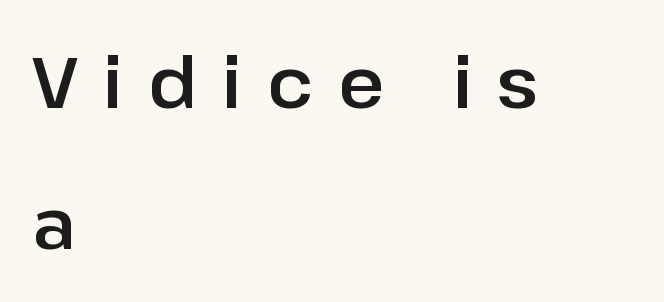
The image shows 71 px sans-serif type, upright; set left-aligned, loose line spacing (1.98x), unusually wide letter spacing (+0.35 em), not underlined; low stroke contrast and a medium x-height.
